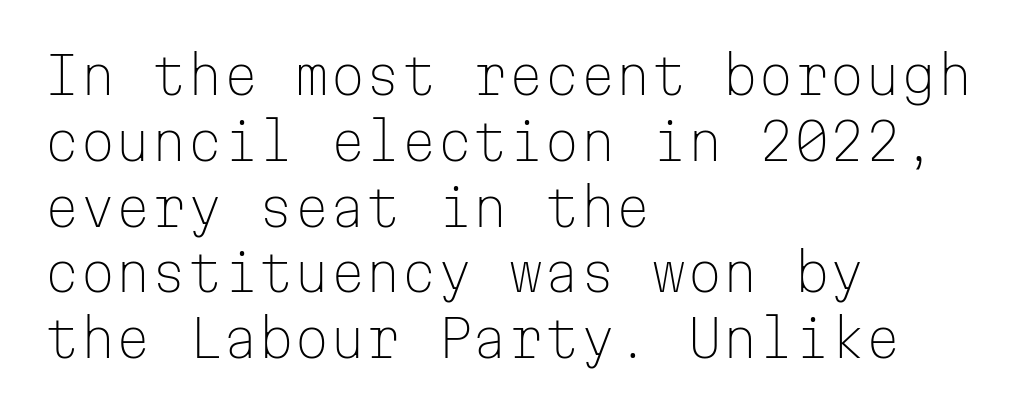
The image shows 51 px light sans-serif type, upright, monospaced; set left-aligned, normal line spacing (1.29x), normal letter spacing, not underlined; low stroke contrast and a medium x-height.
